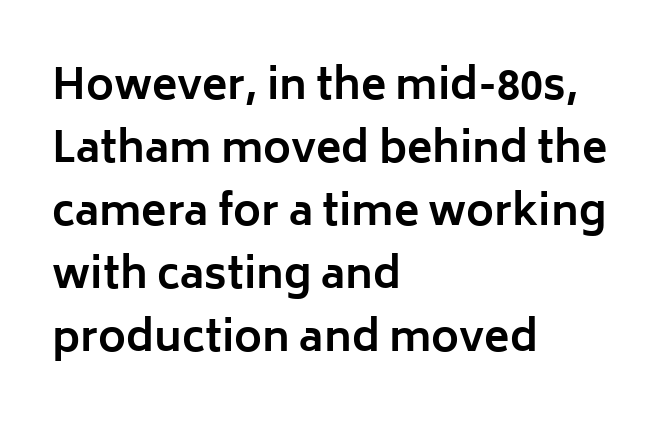
{"serif": "no", "italic": "no", "bold": "yes", "weight": "bold", "width": "normal", "stroke_contrast": "low", "x_height": "medium", "monospaced": "no", "underline": "no", "align": "left", "line_spacing": "normal", "line_spacing_ratio": 1.5, "letter_spacing": "normal", "letter_spacing_em": 0.0, "glyph_px": 42}
